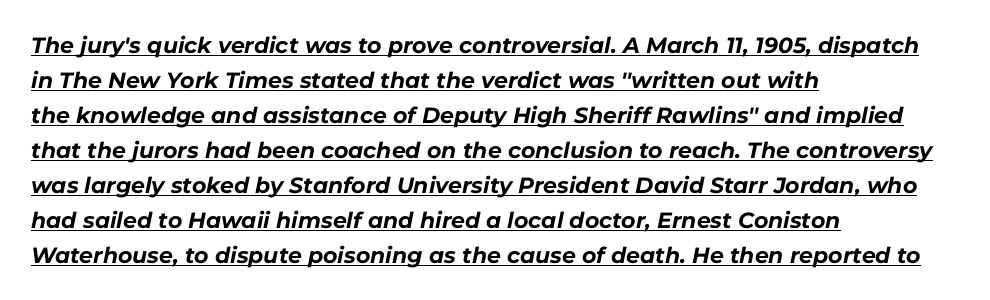
{"italic": "yes", "lean": "right", "slant_degrees": 11, "bold": "yes", "underline": "yes", "align": "left", "line_spacing": "normal", "line_spacing_ratio": 1.59, "letter_spacing": "normal", "letter_spacing_em": 0.0, "glyph_px": 22}
